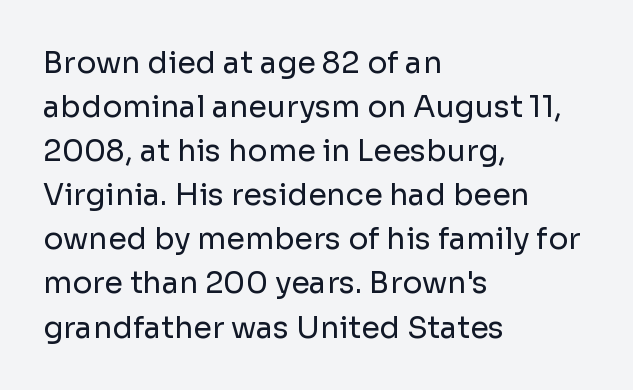
The image shows 30 px regular-weight sans-serif type, upright; set left-aligned, normal line spacing (1.47x), normal letter spacing, not underlined; low stroke contrast and a medium x-height.
